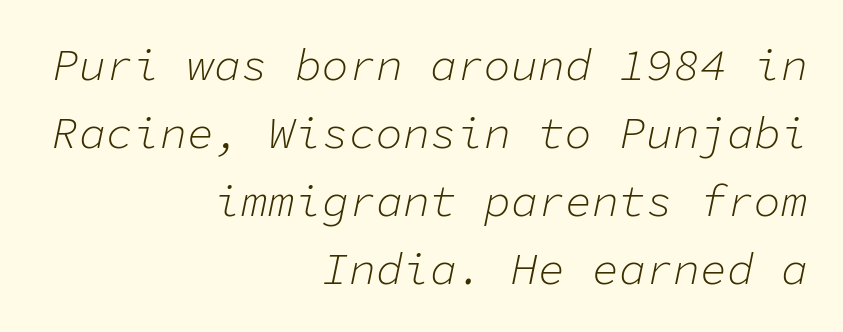
The image shows 45 px light type, italic (leaning right), monospaced; set right-aligned, normal line spacing (1.51x), normal letter spacing, not underlined; low stroke contrast and a medium x-height.
